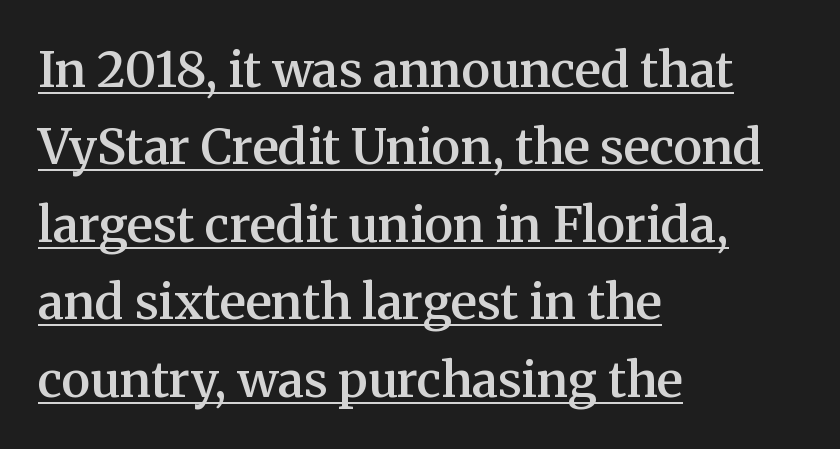
{"serif": "yes", "italic": "no", "bold": "semi", "weight": "semibold", "width": "normal", "stroke_contrast": "medium", "x_height": "medium", "monospaced": "no", "underline": "yes", "align": "left", "line_spacing": "normal", "line_spacing_ratio": 1.58, "letter_spacing": "normal", "letter_spacing_em": 0.0, "glyph_px": 49}
